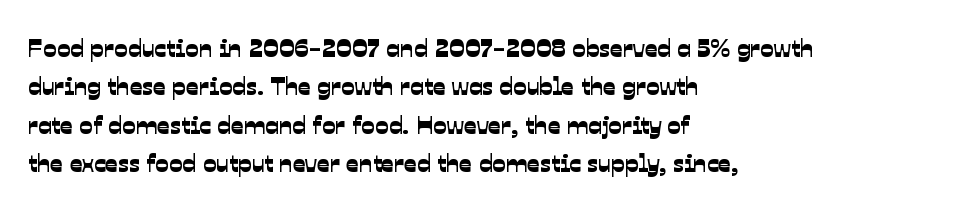
{"underline": "no", "align": "left", "line_spacing": "normal", "line_spacing_ratio": 1.54, "letter_spacing": "normal", "letter_spacing_em": 0.0, "glyph_px": 25}
